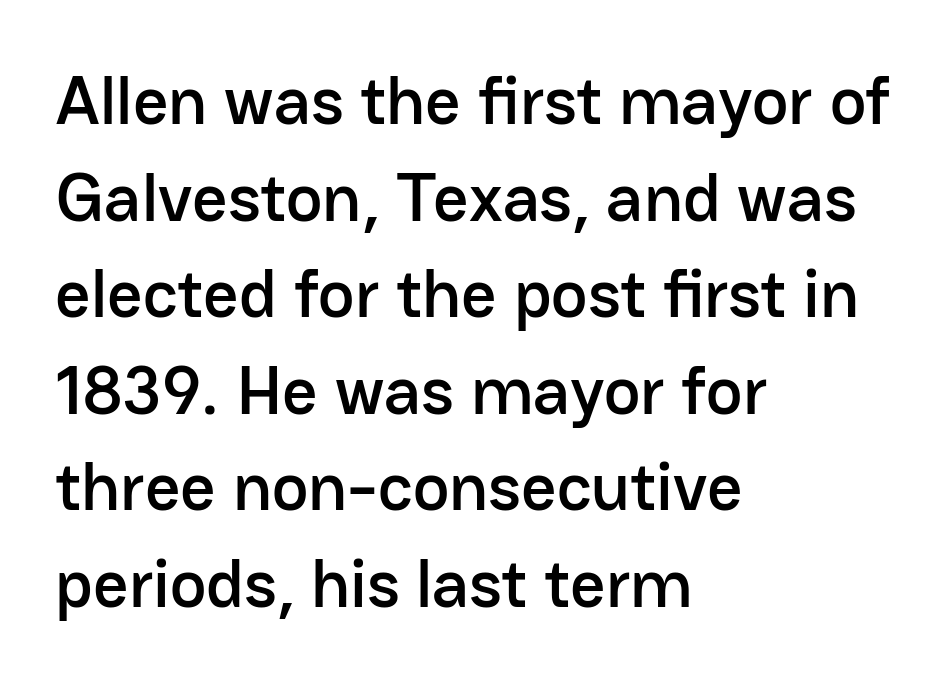
{"serif": "no", "italic": "no", "width": "normal", "stroke_contrast": "low", "x_height": "medium", "monospaced": "no", "underline": "no", "align": "left", "line_spacing": "normal", "line_spacing_ratio": 1.4, "letter_spacing": "normal", "letter_spacing_em": 0.0, "glyph_px": 69}
